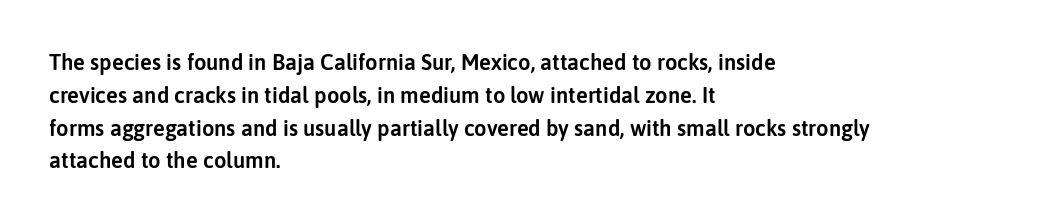
The specimen omits any rule beneath the text block's lines. Is the letter spacing exaggerated? No — it looks like the ordinary default. The typography opts for an upright posture over an oblique one. The rag falls on the right side of this text block. Baseline-to-baseline distance is the conventional proportion of letter height.
